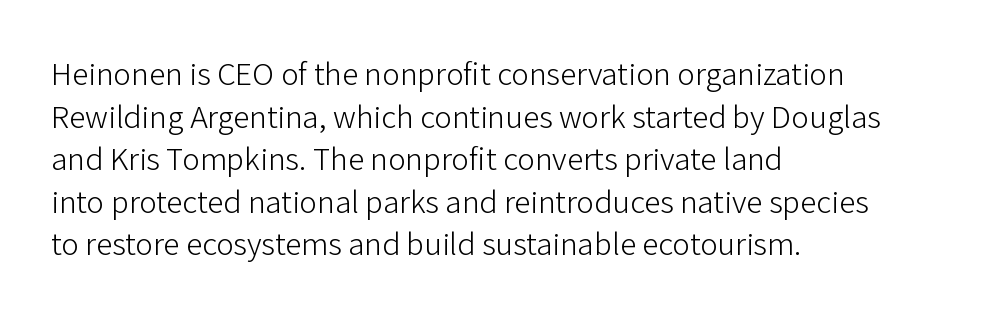
The image shows 33 px light sans-serif type, upright; set left-aligned, normal line spacing (1.29x), normal letter spacing, not underlined; low stroke contrast and a medium x-height.
